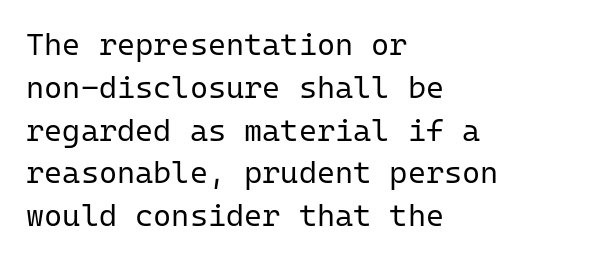
The image shows 31 px regular-weight sans-serif type, upright, monospaced; set left-aligned, normal line spacing (1.38x), normal letter spacing, not underlined; low stroke contrast and a medium x-height.
